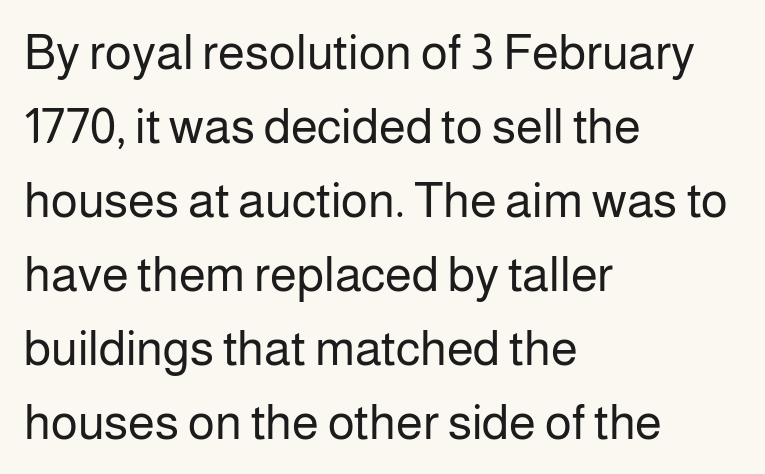
{"serif": "no", "italic": "no", "bold": "no", "weight": "regular", "width": "normal", "stroke_contrast": "low", "x_height": "medium", "monospaced": "no", "underline": "no", "align": "left", "line_spacing": "normal", "line_spacing_ratio": 1.51, "letter_spacing": "normal", "letter_spacing_em": 0.0, "glyph_px": 49}
